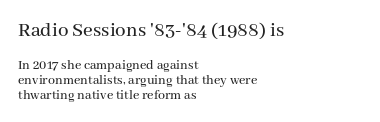
The image shows 21 px text type, upright; set left-aligned, tight line spacing (1.06x), normal letter spacing, not underlined; the first (top) block is 1.5x larger.
